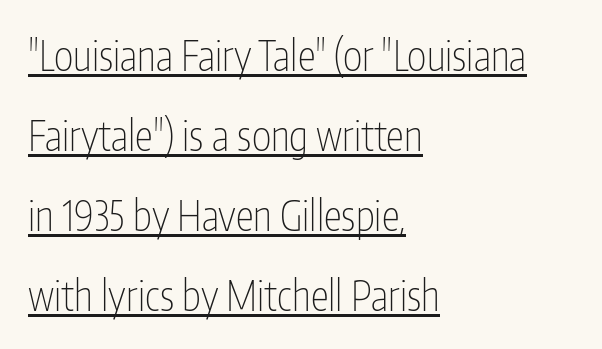
The image shows 41 px thin, condensed sans-serif type, upright; set left-aligned, loose line spacing (1.95x), normal letter spacing, underlined; low stroke contrast and a medium x-height.
